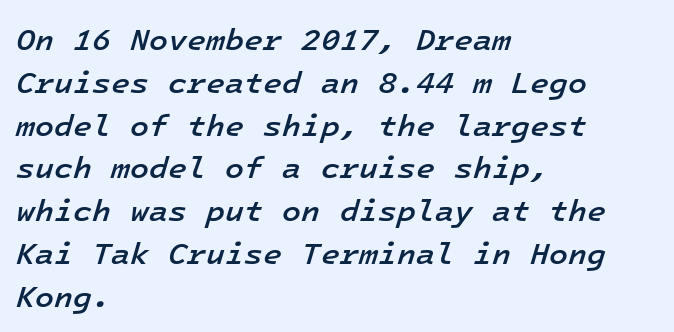
Q: Is the text bold? A: Semi-bold.
Q: Is the text italic (slanted)? A: Yes, it leans right by about 16 degrees.
Q: Is the text underlined? A: No.
Q: How is the paragraph aligned? A: Left-aligned.
Q: Is the spacing between letters normal or unusually wide? A: Normal.
Q: Is the spacing between lines tight, normal or loose? A: Normal.
Q: Width (condensed, normal, or wide)? A: Normal.
Q: Stroke contrast? A: Low.
Q: x-height? A: Medium.
Q: Monospaced? A: Yes.
